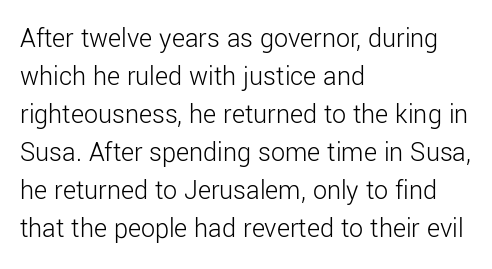
The image shows 28 px light sans-serif type, upright; set left-aligned, normal line spacing (1.36x), normal letter spacing, not underlined; low stroke contrast and a medium x-height.
